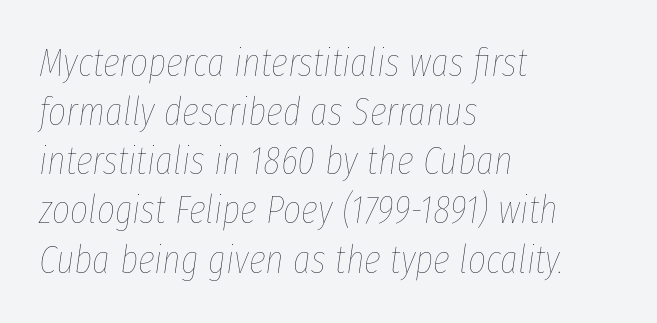
The image shows 39 px thin, condensed type, italic (leaning right); set left-aligned, normal line spacing (1.26x), normal letter spacing, not underlined; low stroke contrast and a medium x-height.
